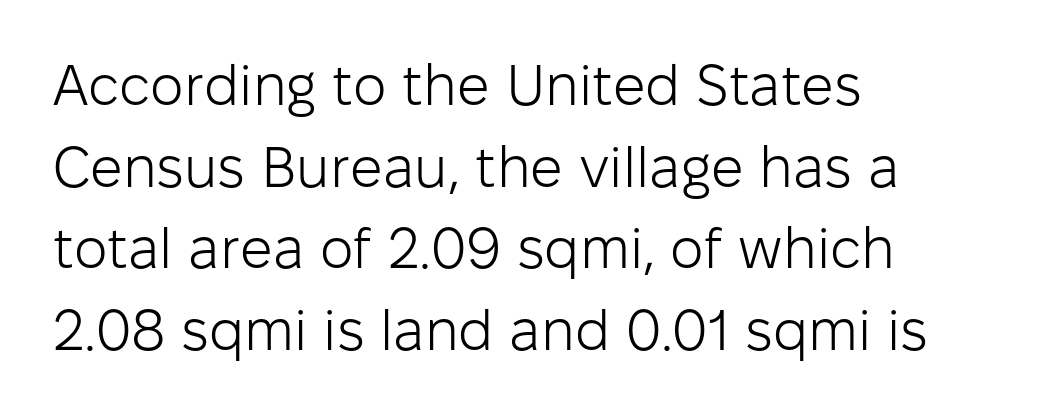
{"serif": "no", "italic": "no", "bold": "no", "weight": "light", "width": "normal", "stroke_contrast": "low", "x_height": "medium", "monospaced": "no", "underline": "no", "align": "left", "line_spacing": "normal", "line_spacing_ratio": 1.43, "letter_spacing": "normal", "letter_spacing_em": 0.0, "glyph_px": 57}
